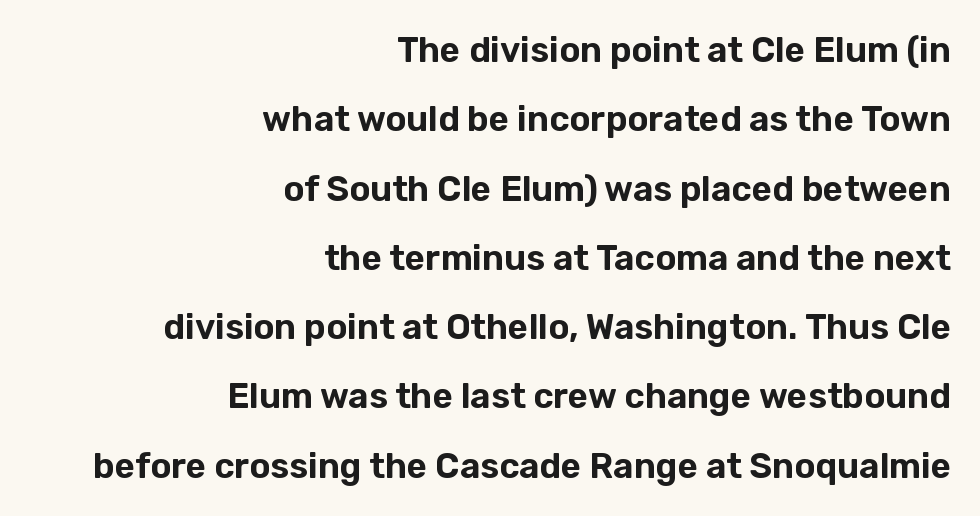
The image shows 35 px sans-serif type, upright; set right-aligned, loose line spacing (1.98x), normal letter spacing, not underlined; low stroke contrast and a medium x-height.
